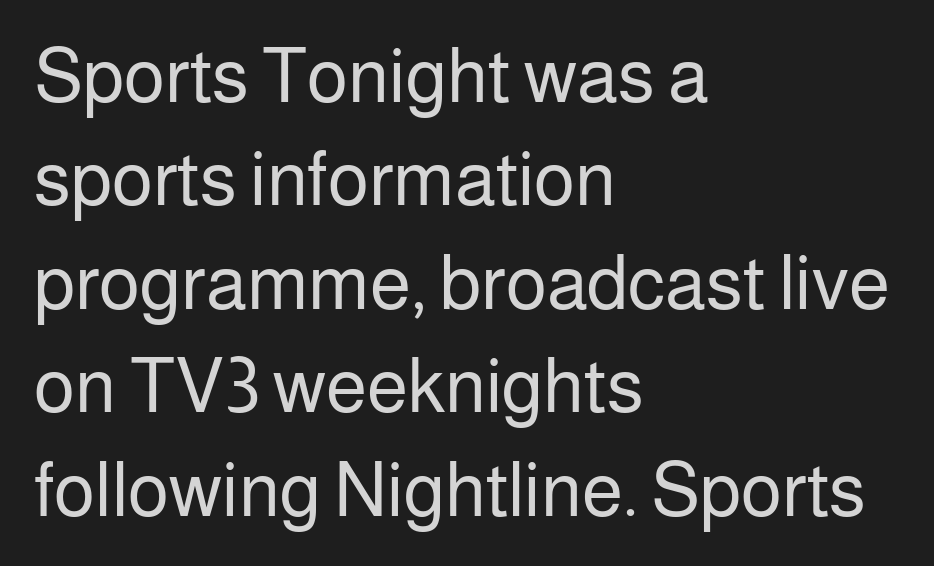
{"serif": "no", "italic": "no", "bold": "no", "weight": "regular", "width": "normal", "stroke_contrast": "low", "x_height": "medium", "monospaced": "no", "underline": "no", "align": "left", "line_spacing": "normal", "line_spacing_ratio": 1.38, "letter_spacing": "normal", "letter_spacing_em": 0.0, "glyph_px": 75}
